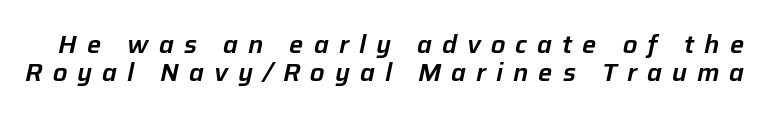
Line spacing here is tight. The typography opts for an oblique posture over an upright one. Plain, unruled lines of type. Honestly, the letter spacing is so wide it's the main thing you notice.
